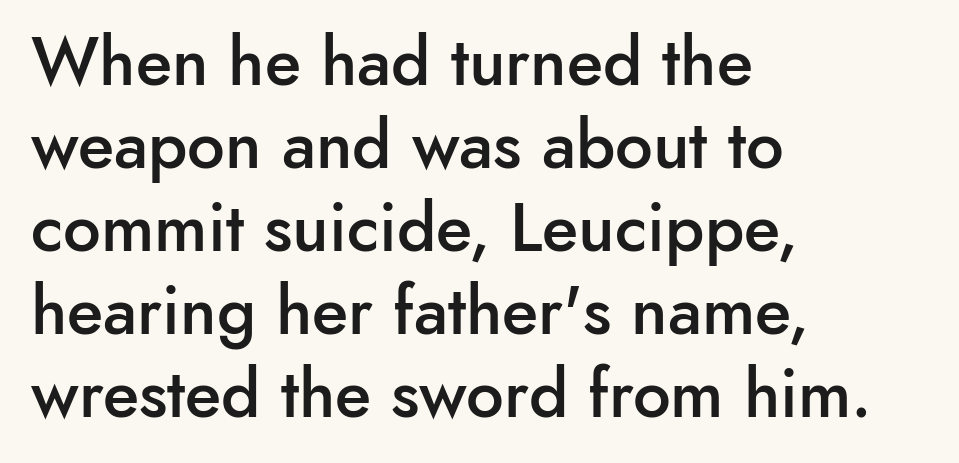
{"serif": "no", "italic": "no", "bold": "semi", "weight": "semibold", "width": "normal", "stroke_contrast": "low", "x_height": "small", "monospaced": "no", "underline": "no", "align": "left", "line_spacing_ratio": 1.24, "letter_spacing": "normal", "letter_spacing_em": 0.0, "glyph_px": 67}
